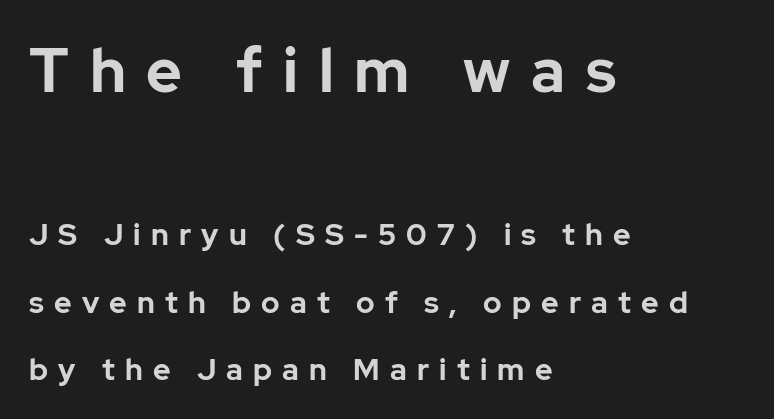
The image shows 61 px bold sans-serif type, upright; set left-aligned, loose line spacing (2.24x), unusually wide letter spacing (+0.34 em), not underlined; the first (top) block is 2.03x larger; low stroke contrast and a medium x-height.
